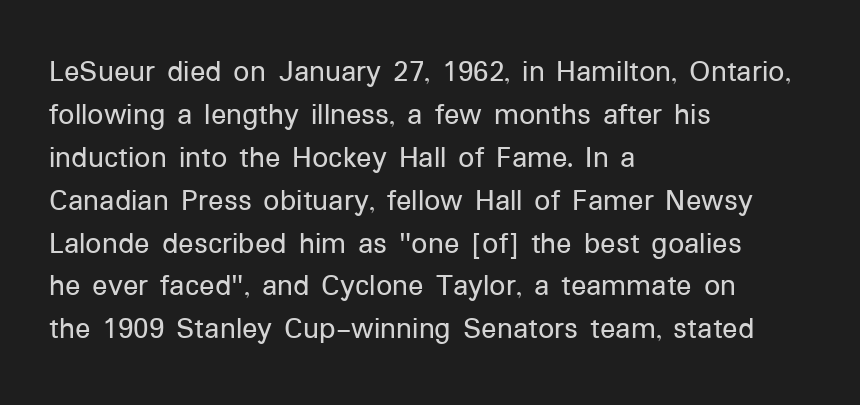
{"serif": "no", "italic": "no", "width": "normal", "stroke_contrast": "low", "x_height": "medium", "monospaced": "no", "underline": "no", "align": "left", "line_spacing": "normal", "line_spacing_ratio": 1.34, "letter_spacing": "normal", "letter_spacing_em": 0.0, "glyph_px": 32}
